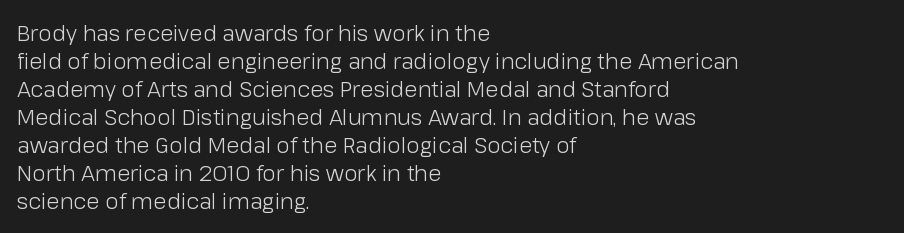
{"italic": "no", "bold": "no", "underline": "no", "align": "left", "line_spacing": "normal", "line_spacing_ratio": 1.27, "letter_spacing": "normal", "letter_spacing_em": 0.0, "glyph_px": 22}
